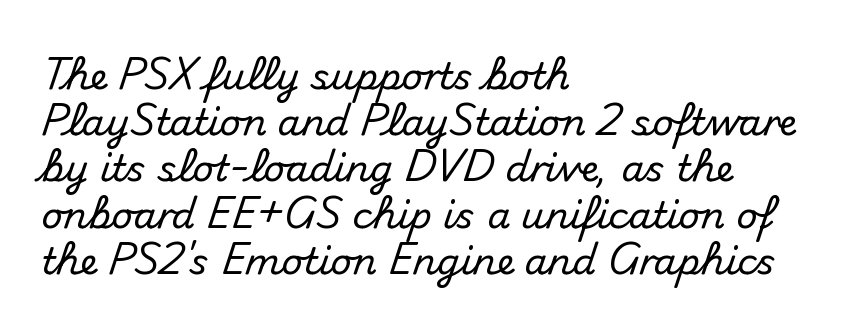
{"serif": "no", "width": "normal", "stroke_contrast": "medium", "x_height": "small", "monospaced": "no", "underline": "no", "align": "left", "line_spacing": "normal", "line_spacing_ratio": 1.25, "letter_spacing": "normal", "letter_spacing_em": 0.0, "glyph_px": 37}
